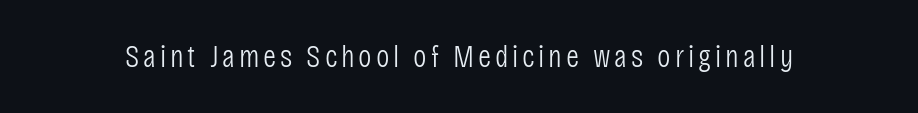
Words float on clear page, feet unadorned. Is this a fixed-width face? No — the glyphs have proportional, varying widths. A light-to-regular cut is what we see here. The passage shown is typeset with a sans-serif family.
